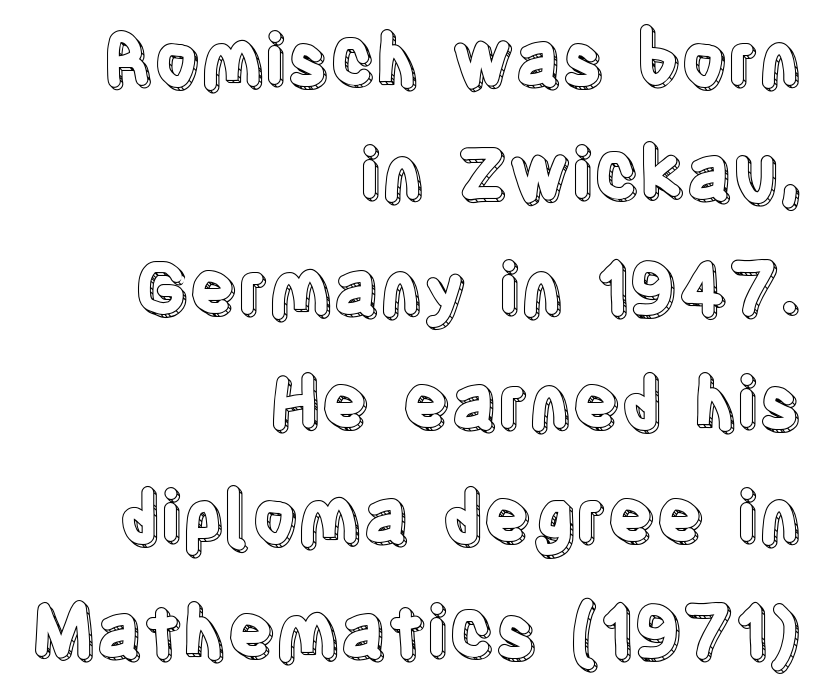
Q: Is the text italic (slanted)? A: No, it is upright.
Q: Is the text underlined? A: No.
Q: How is the paragraph aligned? A: Right-aligned.
Q: Is the spacing between letters normal or unusually wide? A: Normal.
Q: Is the spacing between lines tight, normal or loose? A: Normal.
Q: Width (condensed, normal, or wide)? A: Condensed.
Q: x-height? A: Large.
Q: Monospaced? A: No.
